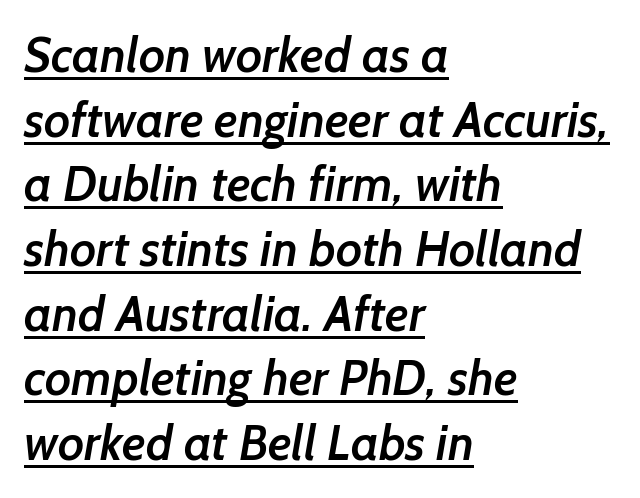
Q: Is the text bold? A: Semi-bold.
Q: Is the typeface a serif or a sans-serif typeface? A: Sans-serif.
Q: Is the text underlined? A: Yes.
Q: How is the paragraph aligned? A: Left-aligned.
Q: Is the spacing between letters normal or unusually wide? A: Normal.
Q: Is the spacing between lines tight, normal or loose? A: Normal.
Q: Width (condensed, normal, or wide)? A: Normal.
Q: Stroke contrast? A: Low.
Q: x-height? A: Medium.
Q: Monospaced? A: No.
